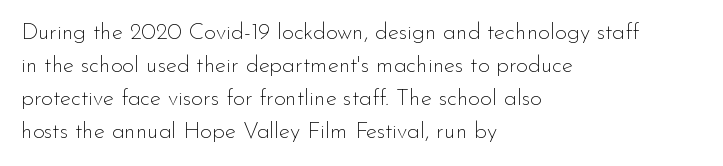
The image shows 23 px text type, upright; set left-aligned, normal line spacing (1.44x), normal letter spacing, not underlined.
